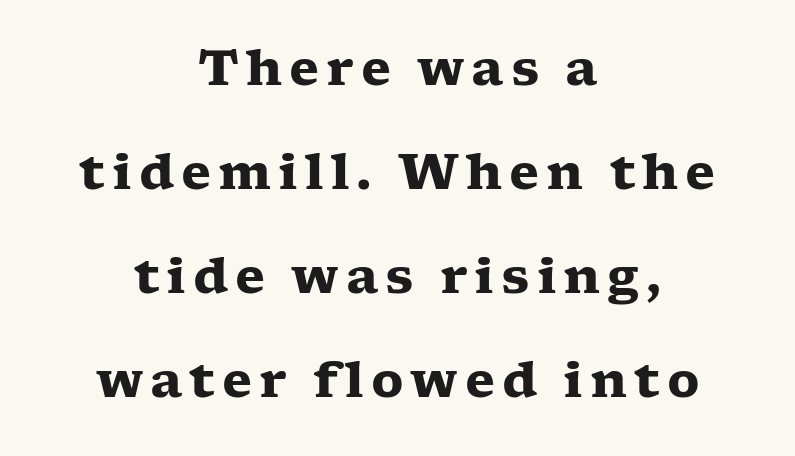
The image shows 49 px heavy, wide serif type, upright; set centered, loose line spacing (2.12x), not underlined; low stroke contrast and a medium x-height.
